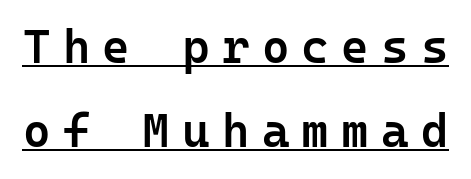
The image shows 47 px semibold sans-serif type, upright, monospaced; set line spacing 1.79x, unusually wide letter spacing (+0.26 em), underlined; low stroke contrast and a medium x-height.
